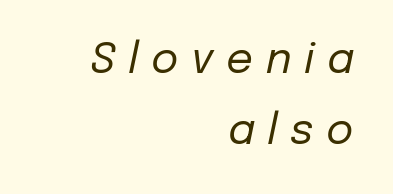
Right-aligned paragraph, ragged on the left. How would I describe the line gaps? Plain and ordinary. Students, note that the glyphs here are deliberately spaced far apart. These lines are rendered in a variable-pitch font. Glance below the letters and you will spot only blank space. Stems and bowls with no extra thickness — not bold.
